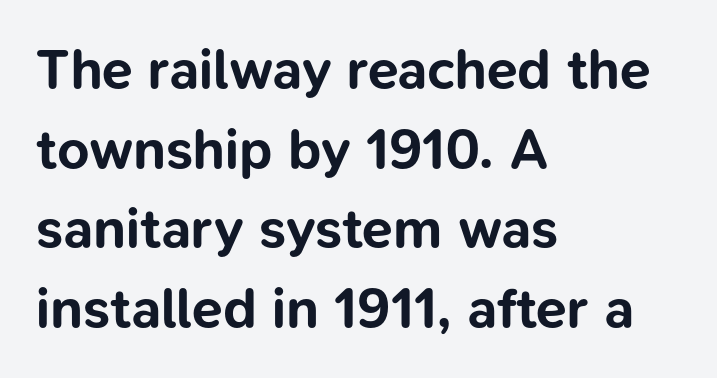
{"serif": "no", "italic": "no", "bold": "yes", "weight": "bold", "width": "normal", "stroke_contrast": "low", "x_height": "medium", "monospaced": "no", "underline": "no", "align": "left", "line_spacing": "normal", "line_spacing_ratio": 1.42, "letter_spacing": "normal", "letter_spacing_em": 0.0, "glyph_px": 56}
